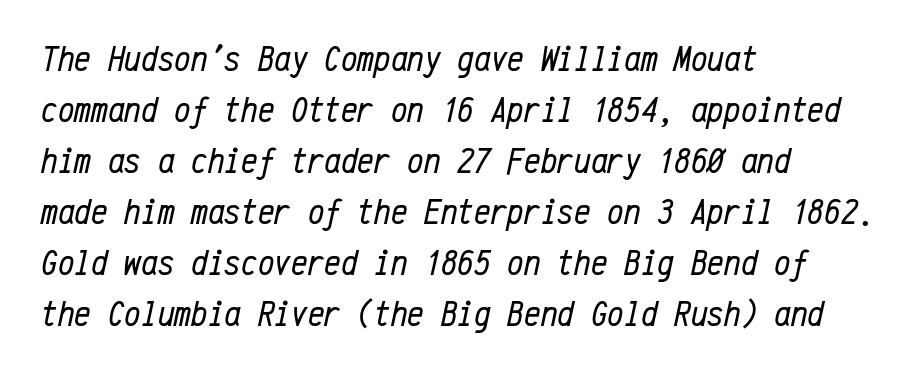
Each word holds together tightly as a unit, with standard inter-letter gaps. Notice how the stems are inclined rather than vertical — that's the hallmark of italics. Caption: face not bold, strokes unweighted. In terms of leading, this rendering sits right in the middle. Honestly, there is no underline to notice here at all. The rag falls on the right side of this text block.
